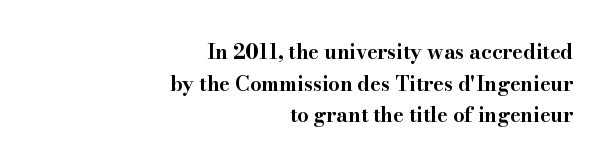
Q: Is the text bold? A: Yes.
Q: Is the text italic (slanted)? A: No, it is upright.
Q: Is the text underlined? A: No.
Q: How is the paragraph aligned? A: Right-aligned.
Q: Is the spacing between letters normal or unusually wide? A: Normal.
Q: Is the spacing between lines tight, normal or loose? A: Normal.
